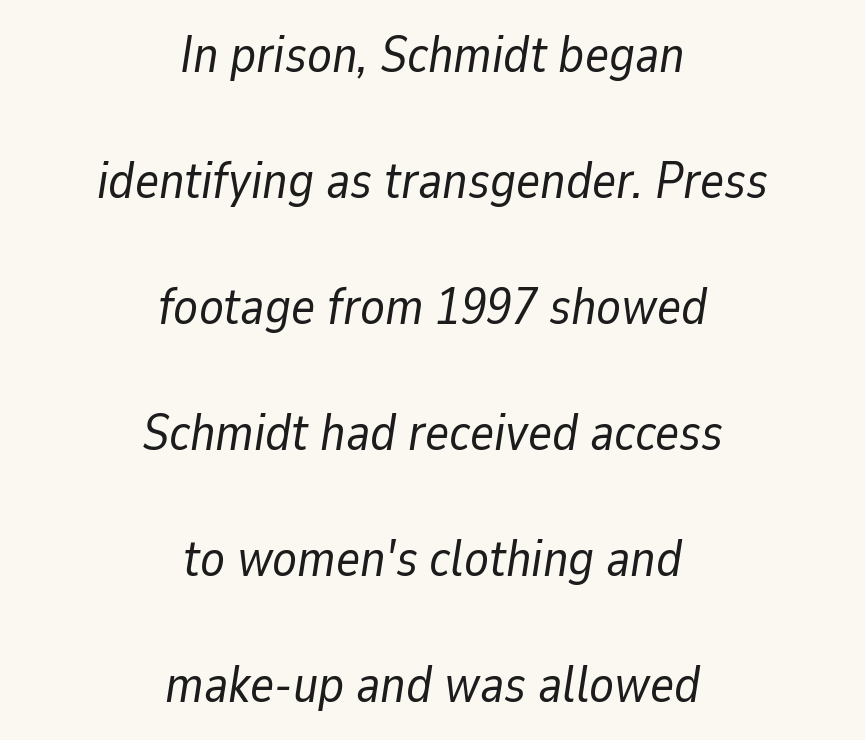
The image shows 51 px regular-weight type, italic (leaning right); set centered, loose line spacing (2.47x), normal letter spacing, not underlined; low stroke contrast and a medium x-height.
